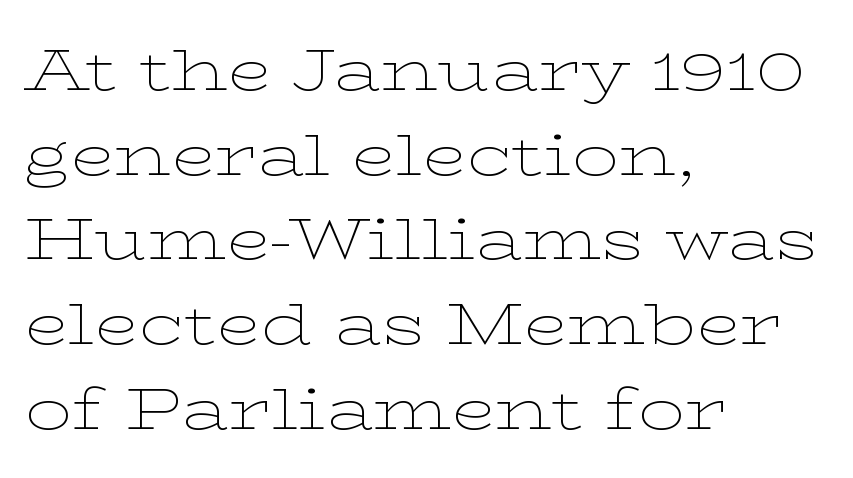
{"serif": "yes", "italic": "no", "bold": "no", "weight": "thin", "width": "wide", "stroke_contrast": "low", "x_height": "medium", "monospaced": "no", "underline": "no", "align": "left", "line_spacing": "normal", "line_spacing_ratio": 1.46, "letter_spacing": "normal", "letter_spacing_em": 0.0, "glyph_px": 58}
